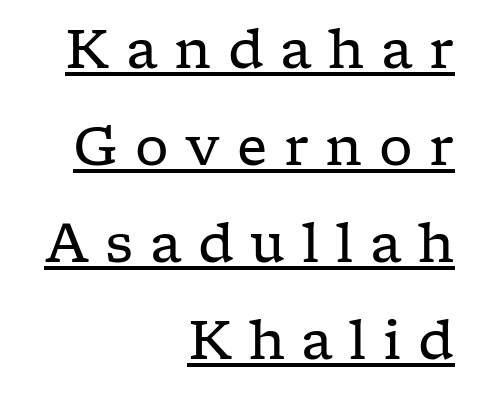
The image shows 53 px regular-weight, wide serif type, upright; set right-aligned, line spacing 1.83x, unusually wide letter spacing (+0.31 em), underlined; low stroke contrast and a medium x-height.
